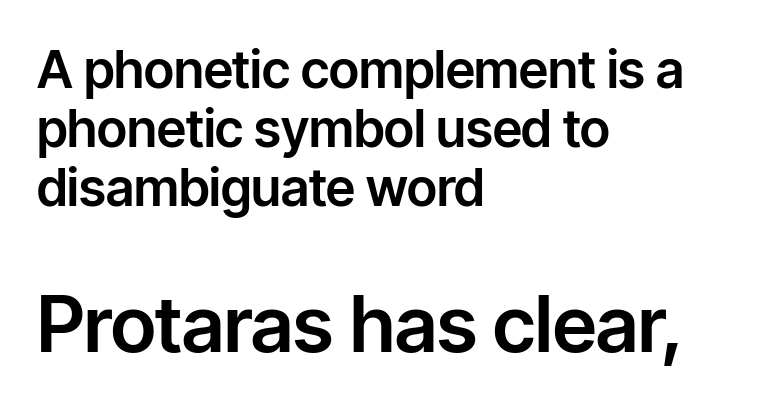
{"serif": "no", "italic": "no", "width": "normal", "stroke_contrast": "low", "x_height": "medium", "monospaced": "no", "underline": "no", "align": "left", "line_spacing": "tight", "line_spacing_ratio": 1.13, "letter_spacing": "normal", "letter_spacing_em": 0.0, "larger_block": "second", "size_ratio": 1.5, "glyph_px": 78}
